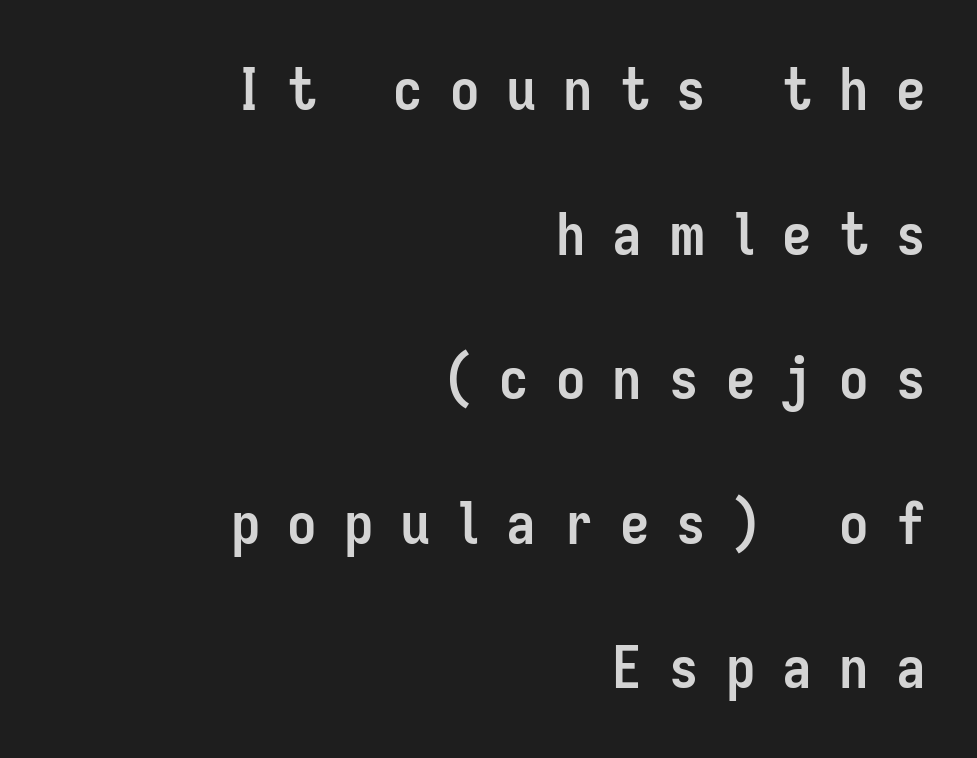
The image shows 59 px semibold, condensed sans-serif type, upright; set right-aligned, loose line spacing (2.45x), unusually wide letter spacing (+0.46 em), not underlined; low stroke contrast and a medium x-height.
